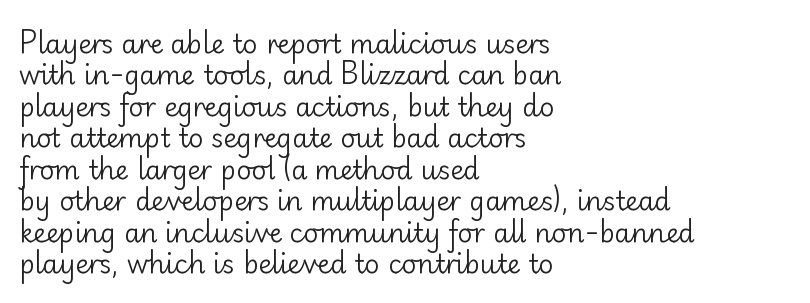
The image shows 26 px text type, upright; set left-aligned, line spacing 1.21x, normal letter spacing, not underlined.
